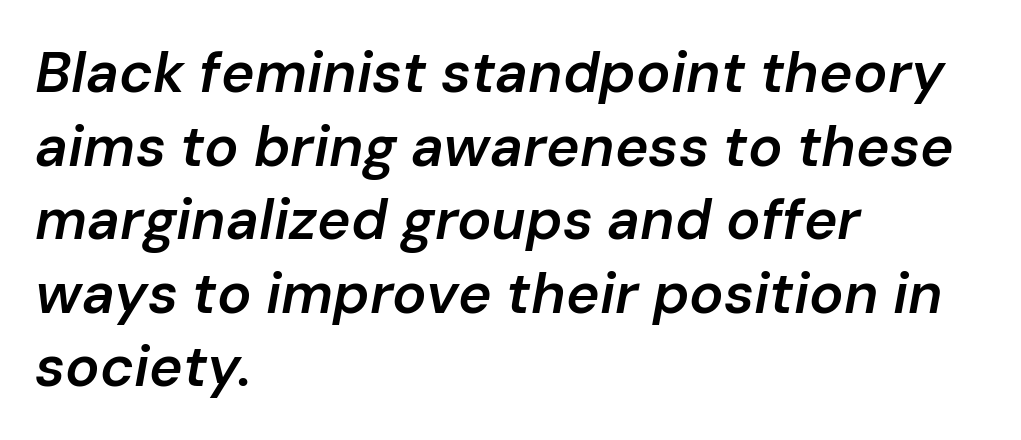
{"italic": "yes", "lean": "right", "slant_degrees": 10, "bold": "semi", "weight": "semibold", "width": "normal", "stroke_contrast": "low", "x_height": "medium", "monospaced": "no", "underline": "no", "align": "left", "line_spacing": "normal", "line_spacing_ratio": 1.29, "letter_spacing": "normal", "letter_spacing_em": 0.0, "glyph_px": 57}
